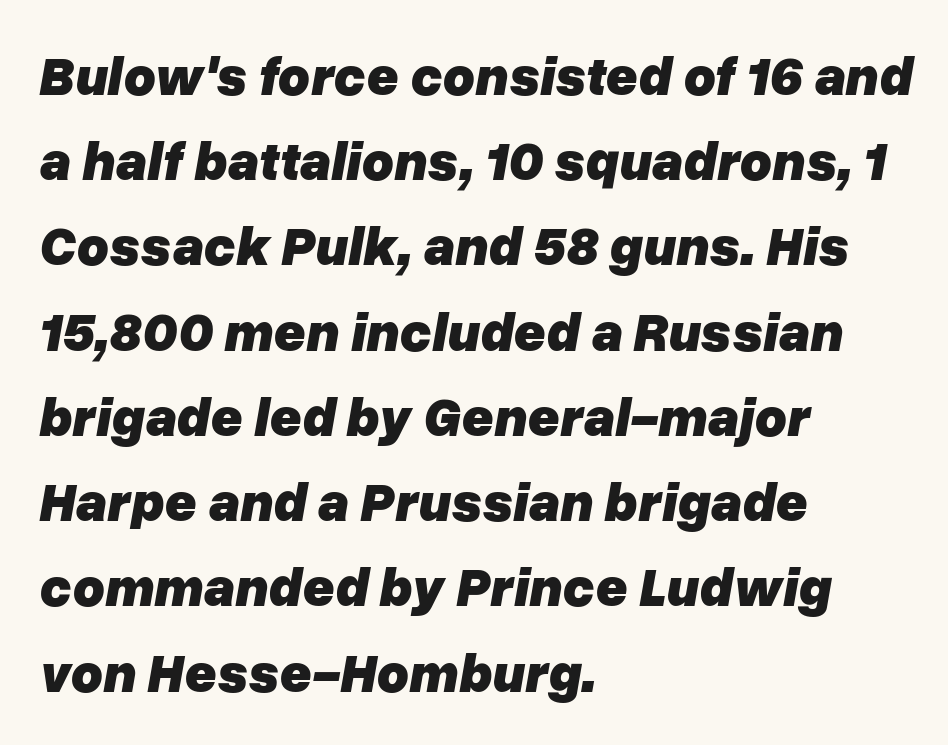
Q: Is the text bold? A: Yes.
Q: Is the text italic (slanted)? A: Yes, it leans right by about 10 degrees.
Q: Is the text underlined? A: No.
Q: How is the paragraph aligned? A: Left-aligned.
Q: Is the spacing between letters normal or unusually wide? A: Normal.
Q: Is the spacing between lines tight, normal or loose? A: Normal.
Q: Width (condensed, normal, or wide)? A: Normal.
Q: Stroke contrast? A: Low.
Q: x-height? A: Medium.
Q: Monospaced? A: No.
